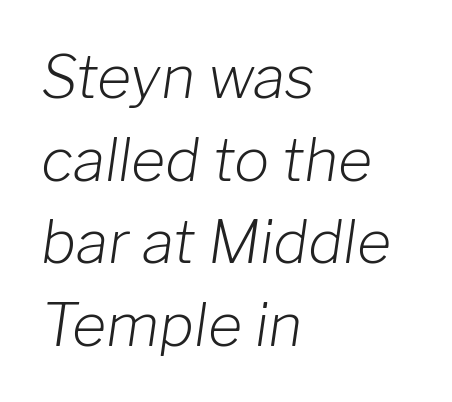
The cut favours lightness, reaching ordinary text weight at its darkest. Nothing unusual about the tracking: characters are spaced as the font intends. The lines sit at an ordinary, default distance from one another. These lines are set flush left with a ragged right edge. Looks like regular typesetting: each glyph gets only the width it needs. The glyphs are unaccompanied by any horizontal stroke below them.
